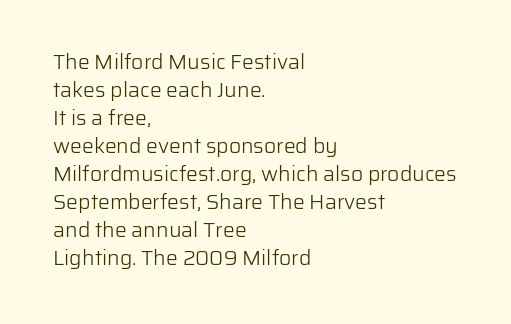
{"italic": "no", "bold": "no", "underline": "no", "align": "left", "line_spacing": "normal", "line_spacing_ratio": 1.33, "letter_spacing": "normal", "letter_spacing_em": 0.0, "glyph_px": 21}
